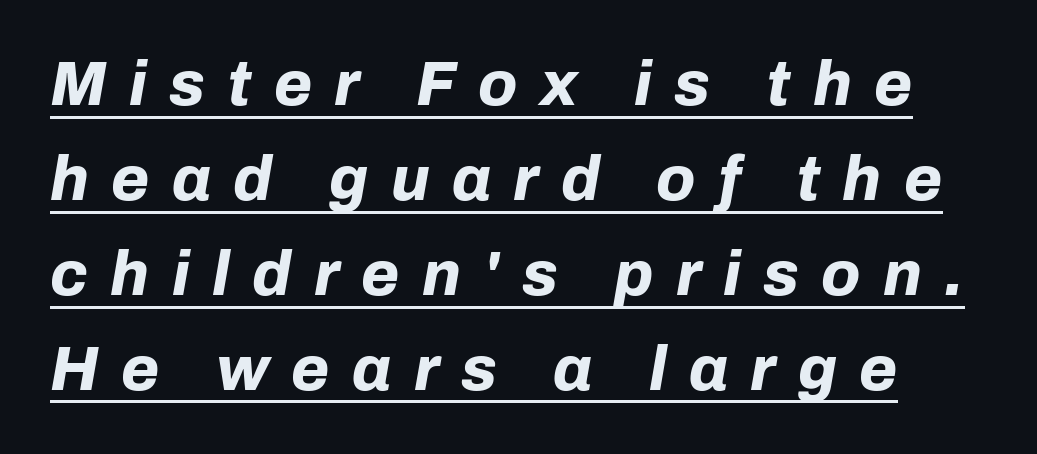
Looks like regular typesetting: each glyph gets only the width it needs. A typographer would call this underscored text. Interline gaps are of average width in this sample. Compared with typical body copy, the letter spacing here is much looser. Students, this is bold: see how much ink each stroke carries. There's an unmistakable incline to the writing here.
